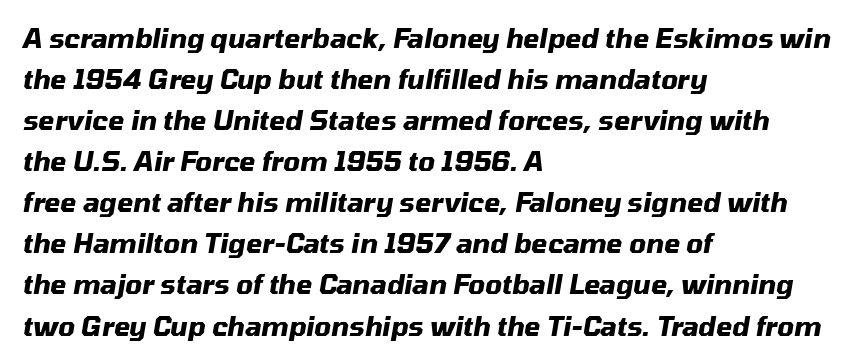
{"italic": "yes", "lean": "right", "slant_degrees": 10, "bold": "yes", "underline": "no", "align": "left", "line_spacing": "normal", "line_spacing_ratio": 1.58, "letter_spacing": "normal", "letter_spacing_em": 0.0, "glyph_px": 26}
